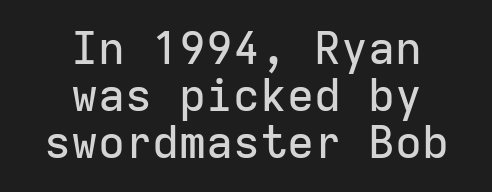
Q: Is the text italic (slanted)? A: No, it is upright.
Q: Is the typeface a serif or a sans-serif typeface? A: Sans-serif.
Q: Is the text underlined? A: No.
Q: How is the paragraph aligned? A: Centered.
Q: Is the spacing between letters normal or unusually wide? A: Normal.
Q: Is the spacing between lines tight, normal or loose? A: Tight.
Q: Width (condensed, normal, or wide)? A: Normal.
Q: Stroke contrast? A: Low.
Q: x-height? A: Medium.
Q: Monospaced? A: Yes.
